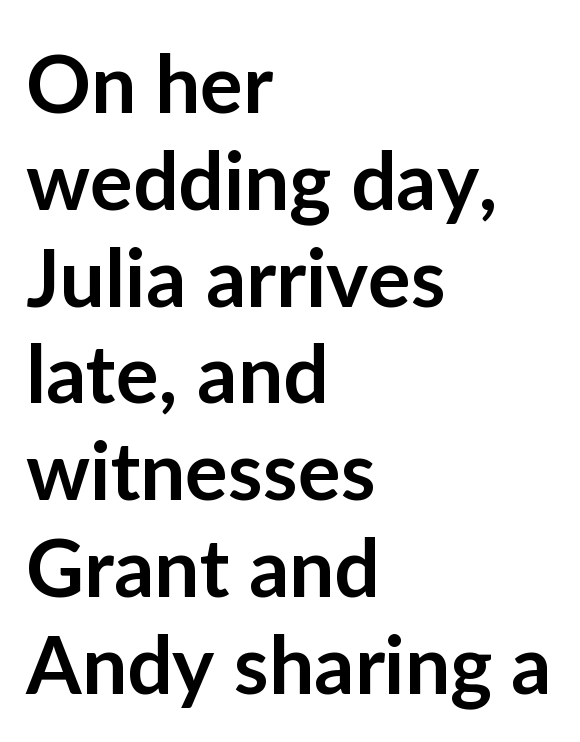
{"serif": "no", "italic": "no", "bold": "semi", "weight": "semibold", "width": "normal", "stroke_contrast": "low", "x_height": "medium", "monospaced": "no", "underline": "no", "align": "left", "line_spacing_ratio": 1.21, "letter_spacing": "normal", "letter_spacing_em": 0.0, "glyph_px": 80}
